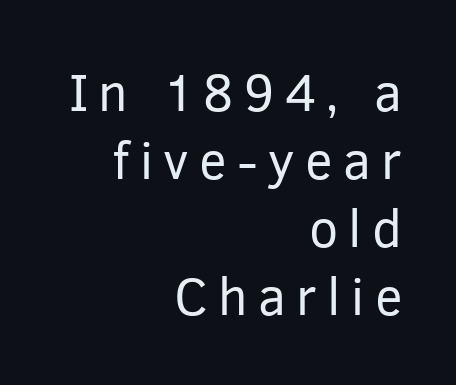
Q: Is the text bold? A: No.
Q: Is the text italic (slanted)? A: No, it is upright.
Q: Is the typeface a serif or a sans-serif typeface? A: Sans-serif.
Q: Is the text underlined? A: No.
Q: How is the paragraph aligned? A: Right-aligned.
Q: Is the spacing between letters normal or unusually wide? A: Unusually wide.
Q: Is the spacing between lines tight, normal or loose? A: Normal.
Q: Width (condensed, normal, or wide)? A: Normal.
Q: Stroke contrast? A: Low.
Q: x-height? A: Medium.
Q: Monospaced? A: No.
